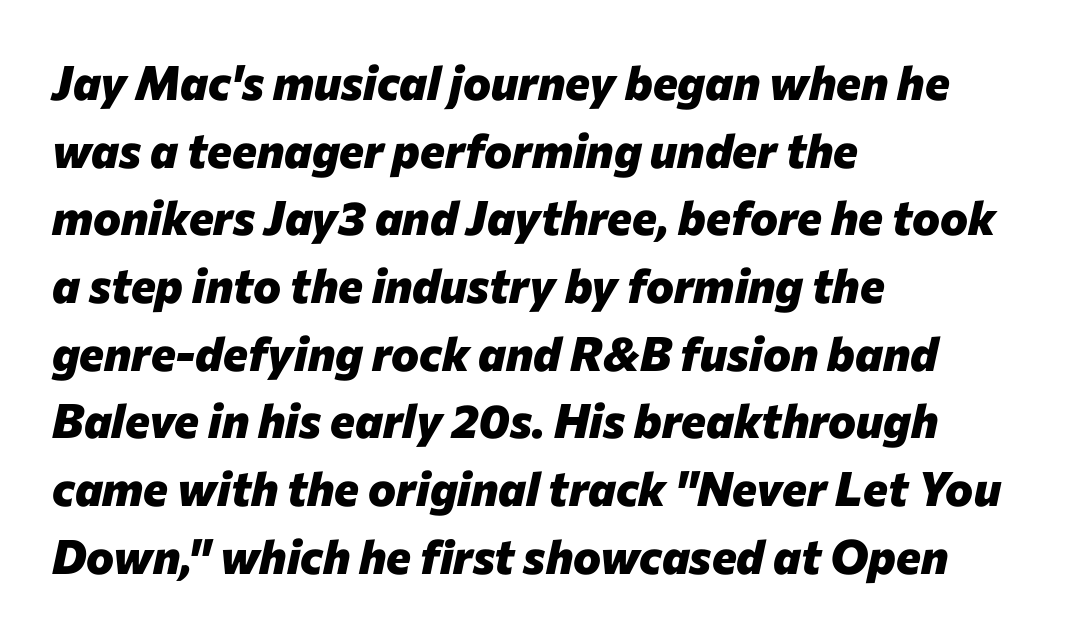
The image shows 47 px heavy type, italic (leaning right); set left-aligned, normal line spacing (1.44x), normal letter spacing, not underlined; low stroke contrast and a medium x-height.
